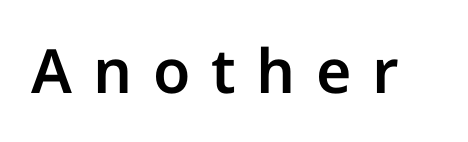
Descenders are the only things crossing below the line. Italic? Not at all — the glyphs are vertical. The rendering uses natural spacing where letterforms have individual widths. Loose tracking; the words dissolve into strings of separated letters. This rendering employs a face without finishing strokes, i.e., a sans-serif.
